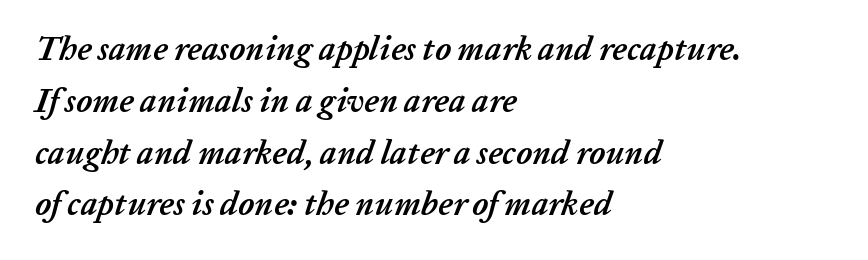
The rendering anchors every line to the left-hand side. The passage shown is emphatically bold. Is this a fixed-width face? No — the glyphs have proportional, varying widths. Compared with ordinary roman type, these characters are visibly tilted. Nobody touched the tracking dial on this one. The strip under each line holds only bare page.
